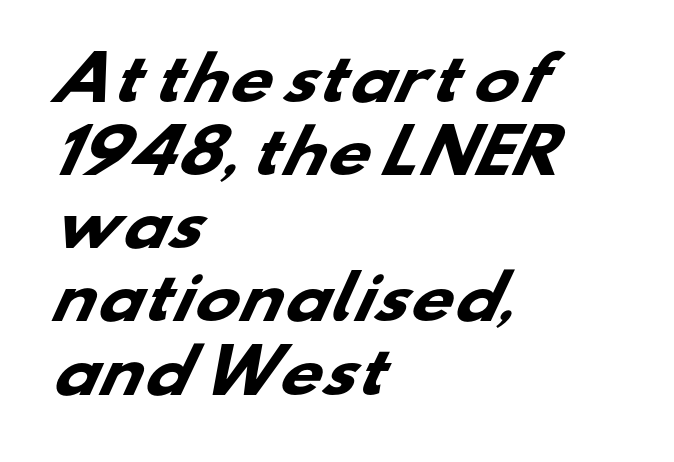
The image shows 59 px heavy, wide sans-serif type; set left-aligned, line spacing 1.24x, normal letter spacing, not underlined; low stroke contrast and a small x-height.
